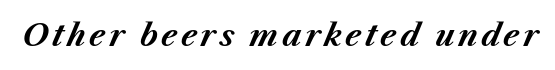
The image shows 30 px bold type, italic (leaning right); set not underlined; medium stroke contrast and a medium x-height.
